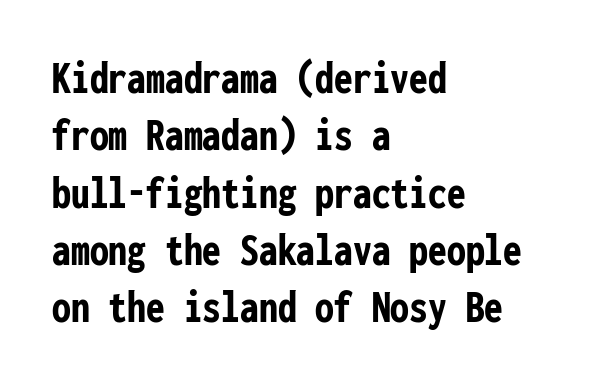
{"serif": "no", "italic": "no", "bold": "yes", "weight": "semibold", "width": "condensed", "stroke_contrast": "low", "x_height": "medium", "monospaced": "yes", "underline": "no", "align": "left", "line_spacing_ratio": 1.22, "letter_spacing": "normal", "letter_spacing_em": 0.0, "glyph_px": 47}
